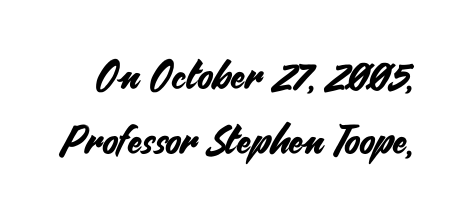
{"serif": "no", "width": "normal", "stroke_contrast": "medium", "x_height": "small", "monospaced": "no", "underline": "no", "line_spacing": "normal", "line_spacing_ratio": 1.63, "letter_spacing": "normal", "letter_spacing_em": 0.0, "glyph_px": 40}
